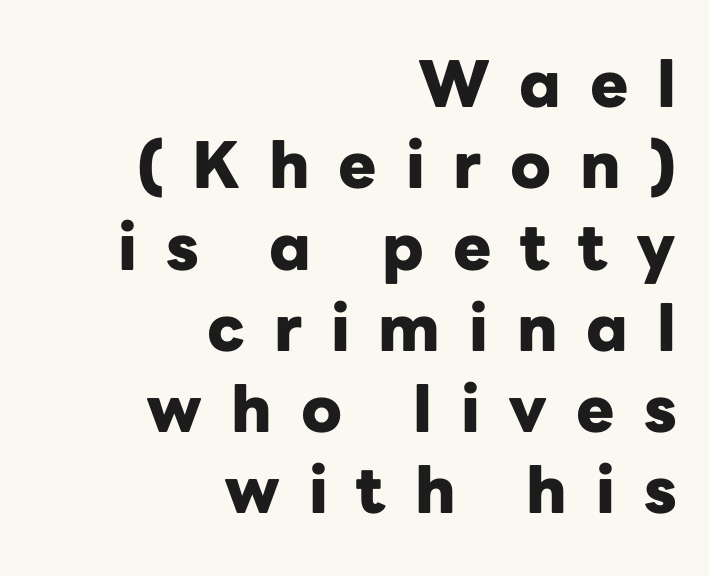
Q: Is the text bold? A: Yes.
Q: Is the text italic (slanted)? A: No, it is upright.
Q: Is the typeface a serif or a sans-serif typeface? A: Sans-serif.
Q: Is the text underlined? A: No.
Q: How is the paragraph aligned? A: Right-aligned.
Q: Is the spacing between letters normal or unusually wide? A: Unusually wide.
Q: Is the spacing between lines tight, normal or loose? A: Normal.
Q: Width (condensed, normal, or wide)? A: Normal.
Q: Stroke contrast? A: Low.
Q: x-height? A: Medium.
Q: Monospaced? A: No.
